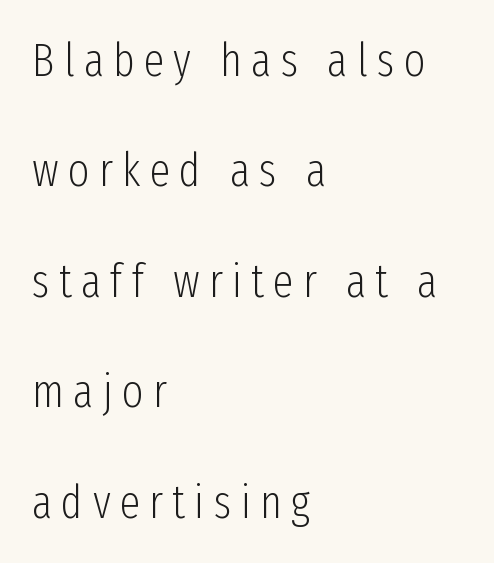
Q: Is the text bold? A: No.
Q: Is the text italic (slanted)? A: No, it is upright.
Q: Is the typeface a serif or a sans-serif typeface? A: Sans-serif.
Q: Is the text underlined? A: No.
Q: How is the paragraph aligned? A: Left-aligned.
Q: Is the spacing between letters normal or unusually wide? A: Unusually wide.
Q: Is the spacing between lines tight, normal or loose? A: Loose.
Q: Width (condensed, normal, or wide)? A: Condensed.
Q: Stroke contrast? A: Low.
Q: x-height? A: Medium.
Q: Monospaced? A: No.
